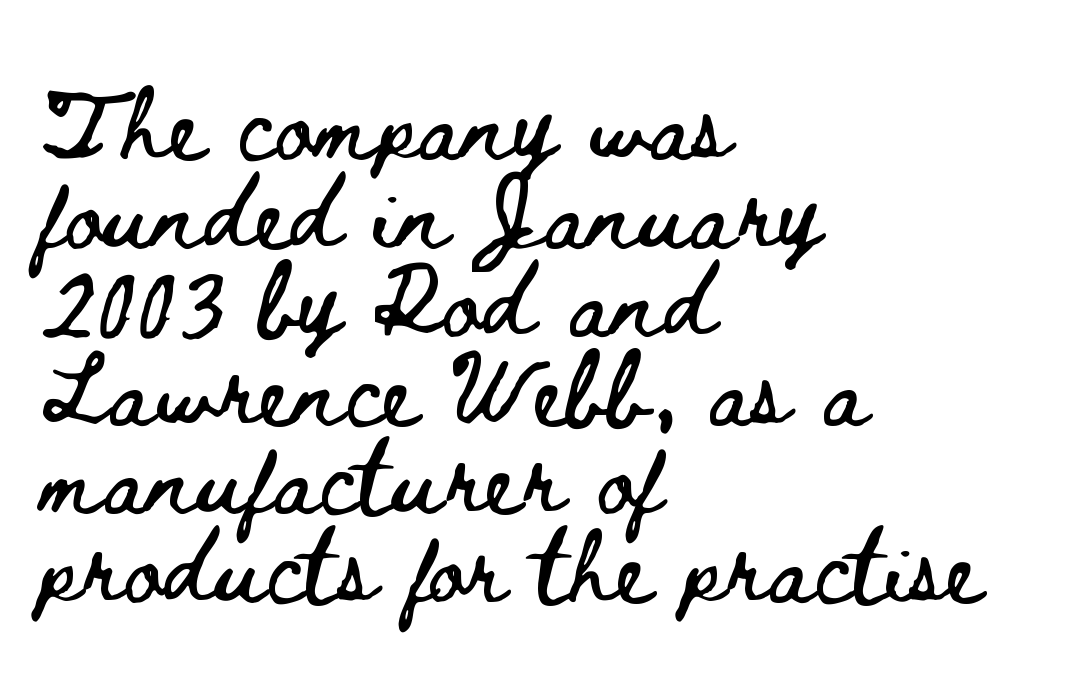
Q: Is the text underlined? A: No.
Q: How is the paragraph aligned? A: Left-aligned.
Q: Is the spacing between letters normal or unusually wide? A: Normal.
Q: Width (condensed, normal, or wide)? A: Wide.
Q: Stroke contrast? A: Low.
Q: x-height? A: Small.
Q: Monospaced? A: No.
